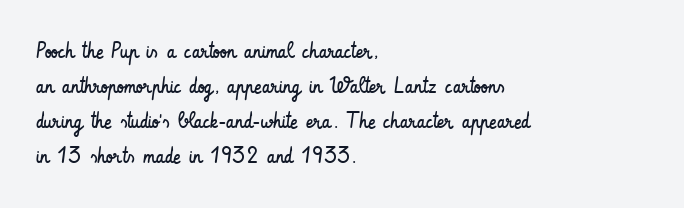
{"italic": "no", "bold": "no", "underline": "no", "align": "left", "line_spacing": "normal", "line_spacing_ratio": 1.59, "letter_spacing": "normal", "letter_spacing_em": 0.0, "glyph_px": 22}
